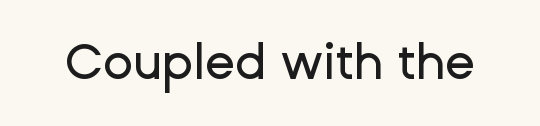
The image shows 49 px sans-serif type, upright; set normal letter spacing, not underlined; low stroke contrast and a medium x-height.
